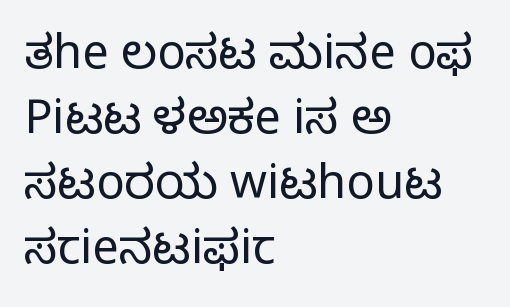
{"serif": "no", "italic": "no", "bold": "no", "weight": "light", "width": "normal", "stroke_contrast": "low", "x_height": "medium", "monospaced": "no", "underline": "no", "align": "left", "line_spacing": "normal", "line_spacing_ratio": 1.38, "letter_spacing": "normal", "letter_spacing_em": 0.0, "glyph_px": 47}
